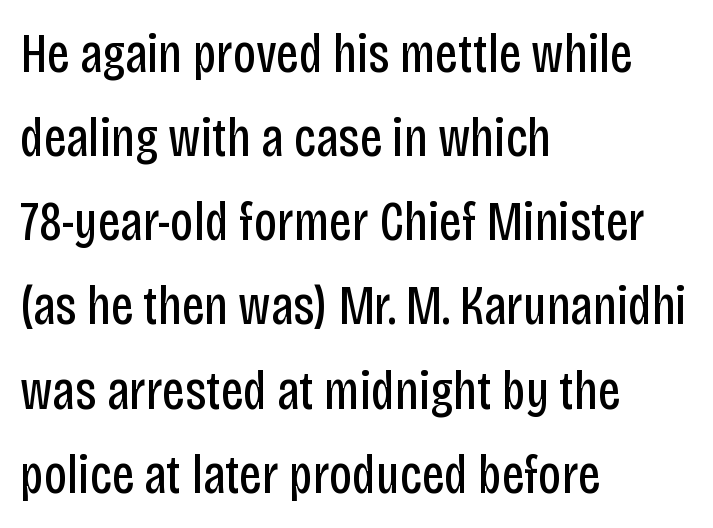
Q: Is the text bold? A: No.
Q: Is the text italic (slanted)? A: No, it is upright.
Q: Is the typeface a serif or a sans-serif typeface? A: Sans-serif.
Q: Is the text underlined? A: No.
Q: How is the paragraph aligned? A: Left-aligned.
Q: Is the spacing between letters normal or unusually wide? A: Normal.
Q: Is the spacing between lines tight, normal or loose? A: Normal.
Q: Width (condensed, normal, or wide)? A: Condensed.
Q: Stroke contrast? A: Low.
Q: x-height? A: Large.
Q: Monospaced? A: No.
